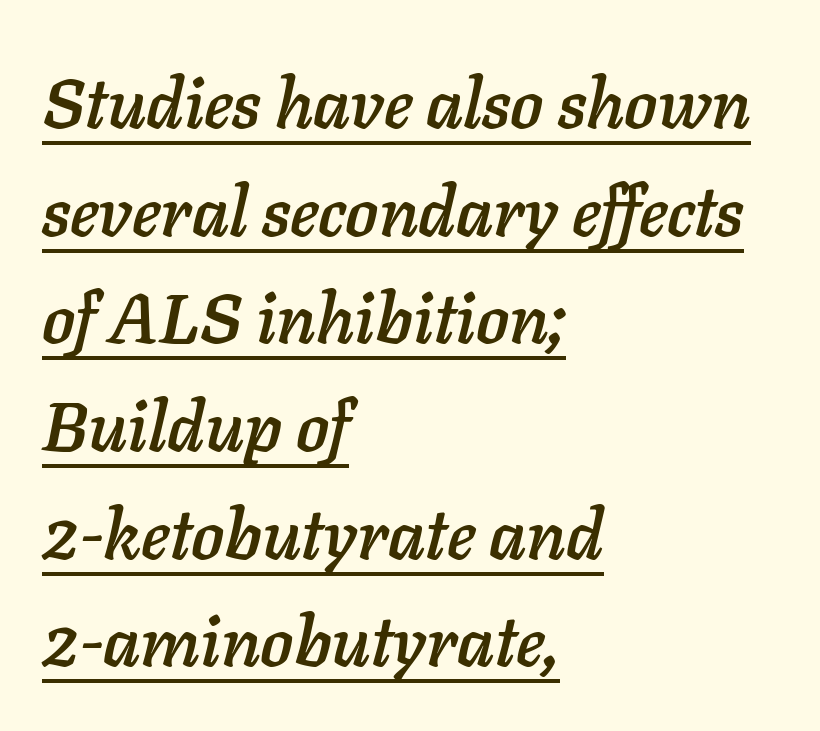
The image shows 69 px text type, italic (leaning right); set left-aligned, normal line spacing (1.56x), normal letter spacing, underlined; low stroke contrast and a medium x-height.
